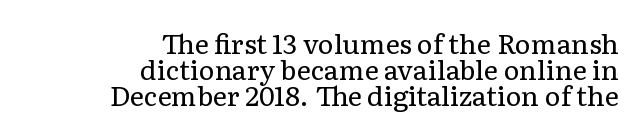
Q: Is the text bold? A: No.
Q: Is the text italic (slanted)? A: No, it is upright.
Q: Is the text underlined? A: No.
Q: How is the paragraph aligned? A: Right-aligned.
Q: Is the spacing between letters normal or unusually wide? A: Normal.
Q: Is the spacing between lines tight, normal or loose? A: Tight.
